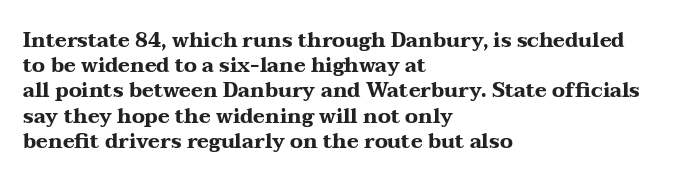
{"italic": "no", "bold": "yes", "underline": "no", "align": "left", "line_spacing": "normal", "line_spacing_ratio": 1.26, "letter_spacing": "normal", "letter_spacing_em": 0.0, "glyph_px": 20}
